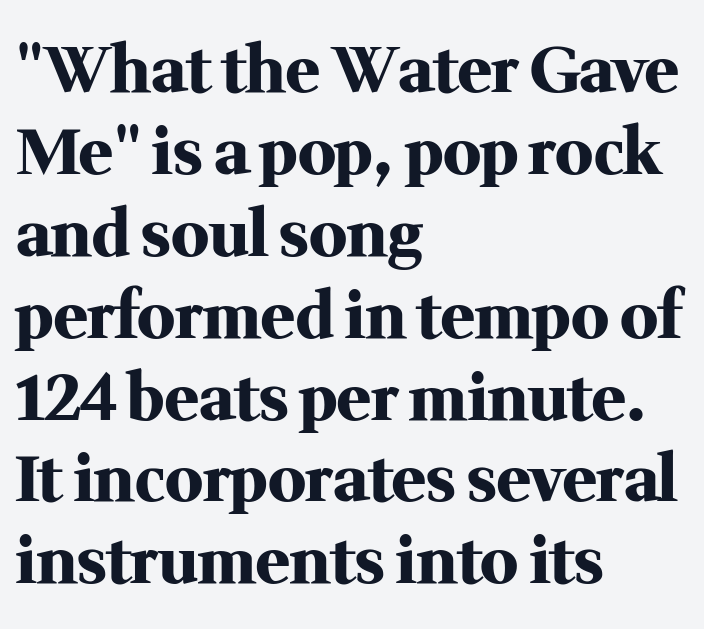
Q: Is the text bold? A: Yes.
Q: Is the text italic (slanted)? A: No, it is upright.
Q: Is the typeface a serif or a sans-serif typeface? A: Serif.
Q: Is the text underlined? A: No.
Q: How is the paragraph aligned? A: Left-aligned.
Q: Is the spacing between letters normal or unusually wide? A: Normal.
Q: Is the spacing between lines tight, normal or loose? A: Normal.
Q: Width (condensed, normal, or wide)? A: Normal.
Q: Stroke contrast? A: Medium.
Q: x-height? A: Medium.
Q: Monospaced? A: No.
